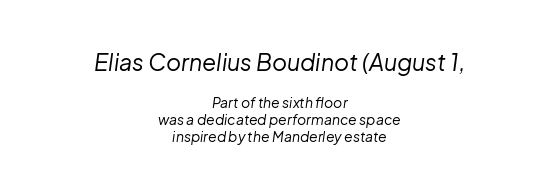
The rendering keeps characters at their native spacing. These lines stack symmetrically, like a column narrowing and widening about its center. Any mark beneath the type? The region is blank. Italic: yes, the glyphs are oblique. The cut favours lightness, reaching ordinary text weight at its darkest. Reading top to bottom, the characters get smaller at the block break.
